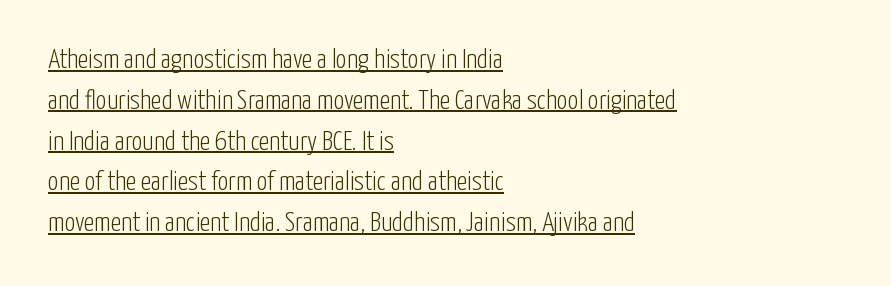
{"italic": "no", "bold": "no", "underline": "yes", "align": "left", "line_spacing": "normal", "line_spacing_ratio": 1.51, "letter_spacing": "normal", "letter_spacing_em": 0.0, "glyph_px": 27}
